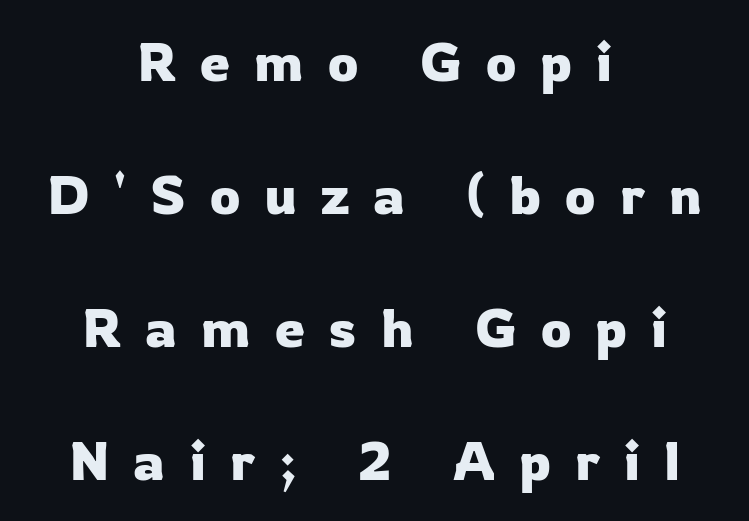
The image shows 54 px sans-serif type, upright; set centered, loose line spacing (2.46x), unusually wide letter spacing (+0.45 em), not underlined; low stroke contrast and a medium x-height.
